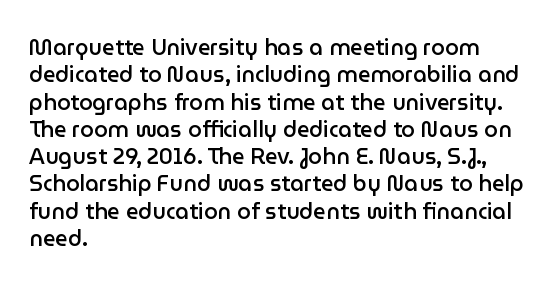
Typographic density is moderately raised because the face is semibold. Vertical strokes here are truly vertical. Between one letter and the next there's only the usual sliver of space. The setting favours the left margin, as ordinary paragraphs usually do.
